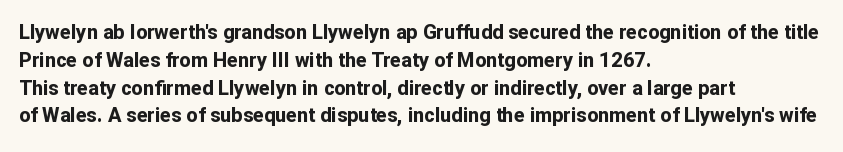
The image shows 20 px bold type, upright; set left-aligned, normal line spacing (1.39x), normal letter spacing, not underlined.
